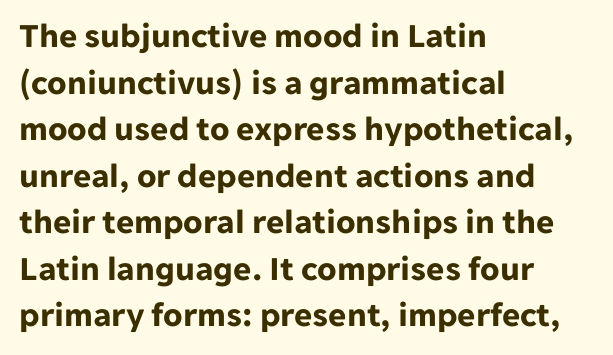
{"serif": "no", "italic": "no", "bold": "yes", "weight": "bold", "width": "normal", "stroke_contrast": "low", "x_height": "medium", "monospaced": "no", "underline": "no", "align": "left", "line_spacing": "normal", "line_spacing_ratio": 1.33, "letter_spacing": "normal", "letter_spacing_em": 0.0, "glyph_px": 35}
